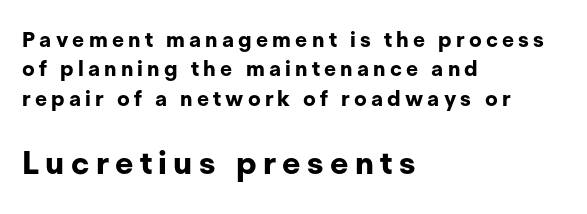
The lettering holds an erect, upright posture throughout. Bigger letters appear in the bottom chunk; the top chunk is reduced. This is sans-serif lettering, the kind often seen on screens and signage. How are the letters spaced? Widely, with obvious added tracking.
